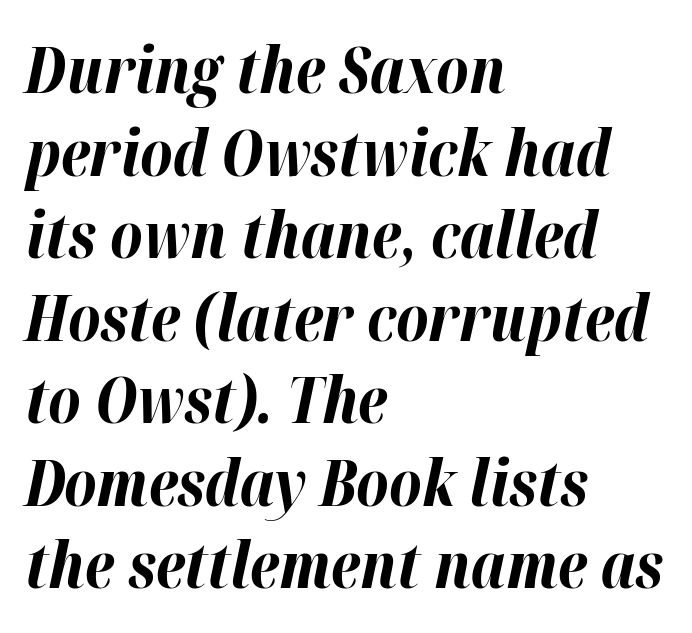
The image shows 63 px bold type, italic (leaning right); set left-aligned, normal line spacing (1.31x), normal letter spacing, not underlined; high stroke contrast and a medium x-height.
